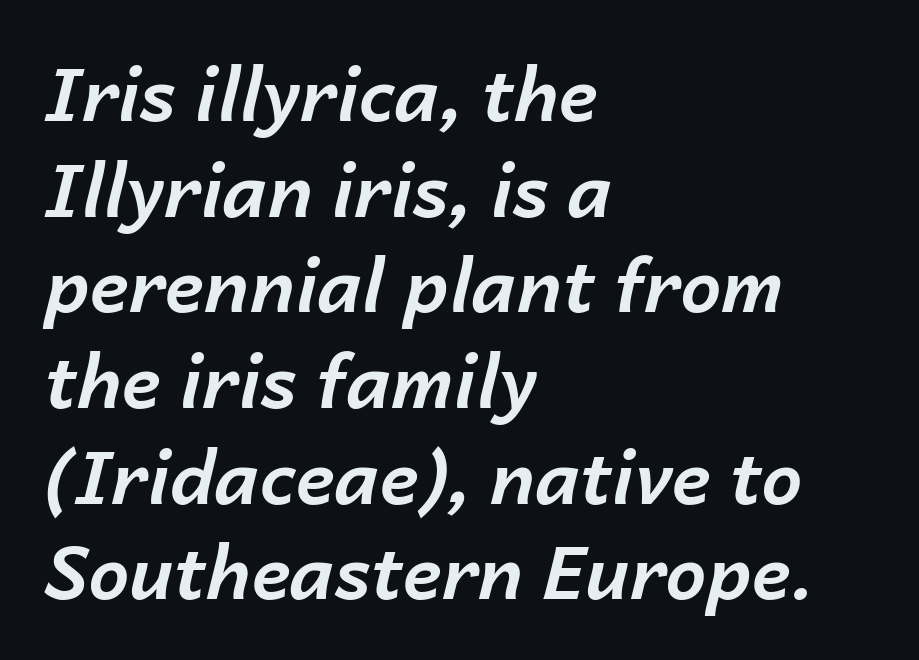
Quick note: underline off. Note the varied advance widths — an 'i' is clearly narrower than an 'm'. Does the copy run flush right? No — it runs flush left. The designer left line spacing at the default. The face used here is rendered with its standard letterfit.
